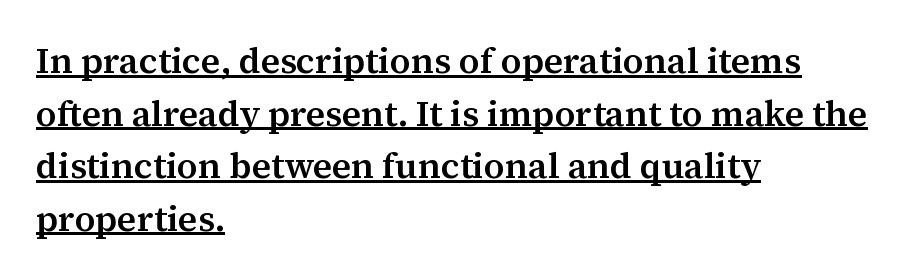
The strokes are fattened partway — semibold, not bold. One-word summary of the alignment: left. The designer went with a serif here, giving each stem small feet. Beneath each row of characters lies a ruled line.
